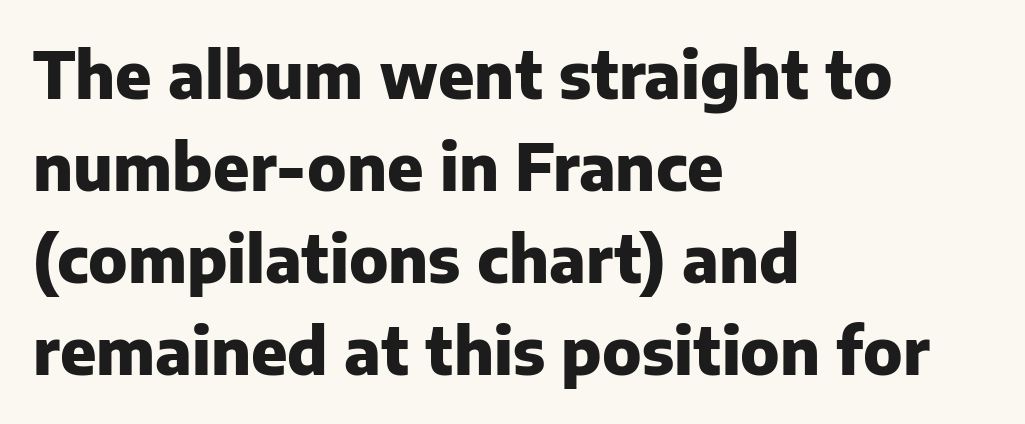
The characters display no serif detailing; their extremities are plain. Regarding leading, the lines here are spaced in the standard way. These lines keep a tight, regular rhythm from letter to letter. Each letter keeps its own natural width here, so spacing adapts to shape. A typesetter would mark this as roman, not italic. Where is the straight margin? On the left.
